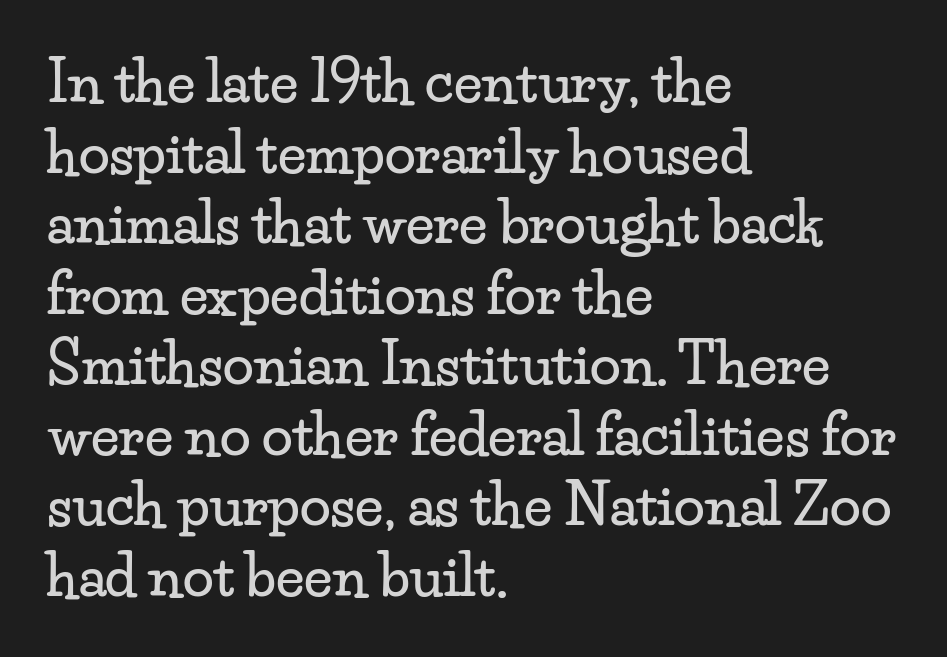
Q: Is the text italic (slanted)? A: No, it is upright.
Q: Is the typeface a serif or a sans-serif typeface? A: Serif.
Q: Is the text underlined? A: No.
Q: How is the paragraph aligned? A: Left-aligned.
Q: Is the spacing between letters normal or unusually wide? A: Normal.
Q: Is the spacing between lines tight, normal or loose? A: Normal.
Q: Width (condensed, normal, or wide)? A: Wide.
Q: Stroke contrast? A: Low.
Q: x-height? A: Small.
Q: Monospaced? A: No.
